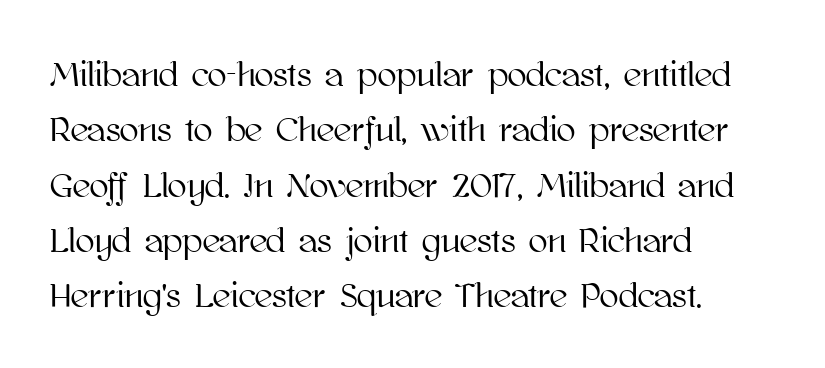
The passage shown is typed in a proportional face where columns would drift. Summary of vertical rhythm: regular, with standard interline spacing. The type is set solid horizontally, with unmodified tracking. Rendered with straight, roman letterforms. The area under the type is left untouched.
